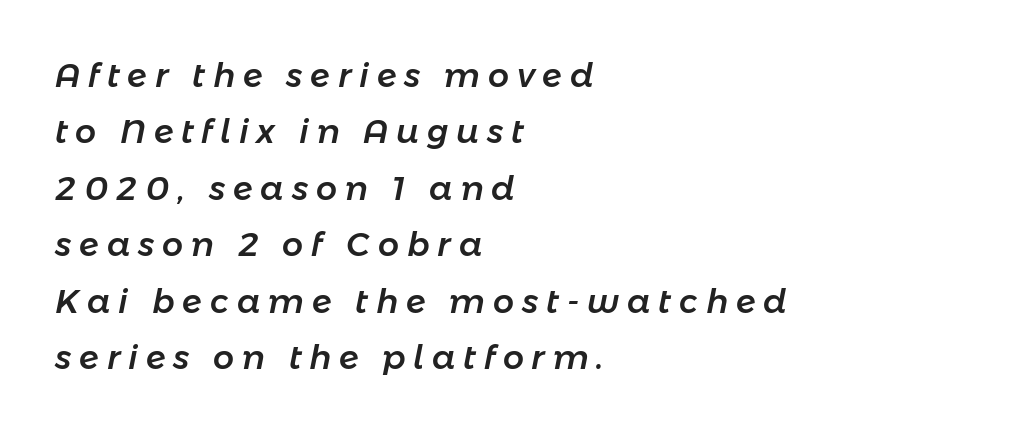
{"italic": "yes", "lean": "right", "slant_degrees": 11, "width": "normal", "stroke_contrast": "low", "x_height": "medium", "monospaced": "no", "underline": "no", "align": "left", "line_spacing_ratio": 1.71, "letter_spacing": "wide", "letter_spacing_em": 0.24, "glyph_px": 33}
